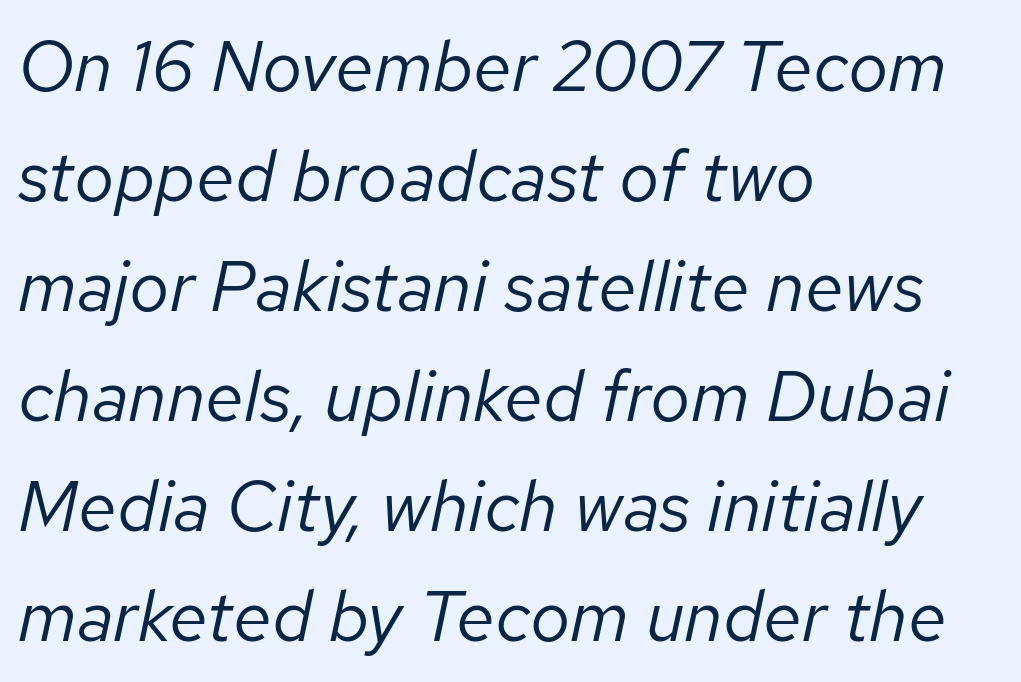
{"italic": "yes", "lean": "right", "slant_degrees": 12, "bold": "no", "weight": "regular", "width": "normal", "stroke_contrast": "low", "x_height": "medium", "monospaced": "no", "underline": "no", "align": "left", "line_spacing": "normal", "line_spacing_ratio": 1.55, "letter_spacing": "normal", "letter_spacing_em": 0.0, "glyph_px": 71}
